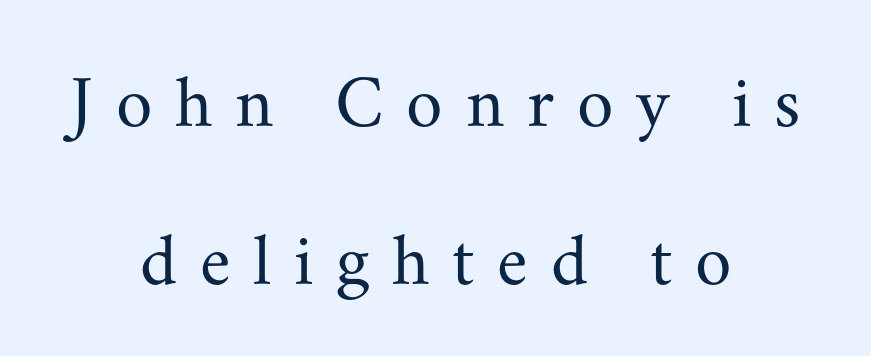
{"serif": "yes", "italic": "no", "bold": "no", "weight": "regular", "width": "normal", "stroke_contrast": "medium", "x_height": "small", "monospaced": "no", "underline": "no", "align": "center", "line_spacing": "loose", "line_spacing_ratio": 2.14, "letter_spacing": "wide", "letter_spacing_em": 0.31, "glyph_px": 74}
